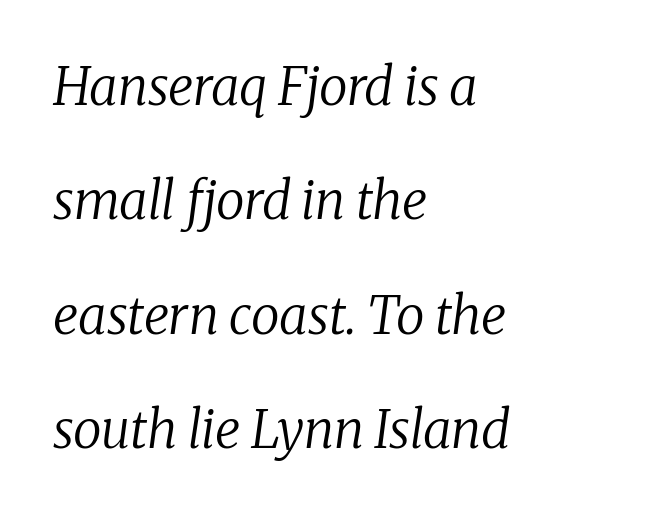
The passage shown is typeset with a serif family. This sample has the flowing, uneven cadence of proportional lettering. The designer dialed line spacing up above the default. Stems and bowls with no extra thickness — not bold.
